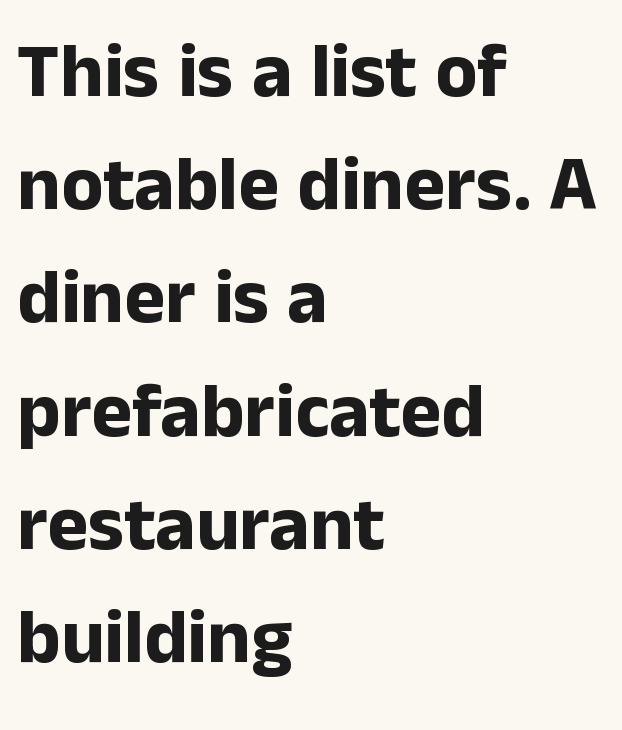
Q: Is the text bold? A: Yes.
Q: Is the text italic (slanted)? A: No, it is upright.
Q: Is the typeface a serif or a sans-serif typeface? A: Sans-serif.
Q: Is the text underlined? A: No.
Q: How is the paragraph aligned? A: Left-aligned.
Q: Is the spacing between letters normal or unusually wide? A: Normal.
Q: Is the spacing between lines tight, normal or loose? A: Normal.
Q: Width (condensed, normal, or wide)? A: Normal.
Q: Stroke contrast? A: Low.
Q: x-height? A: Medium.
Q: Monospaced? A: No.
